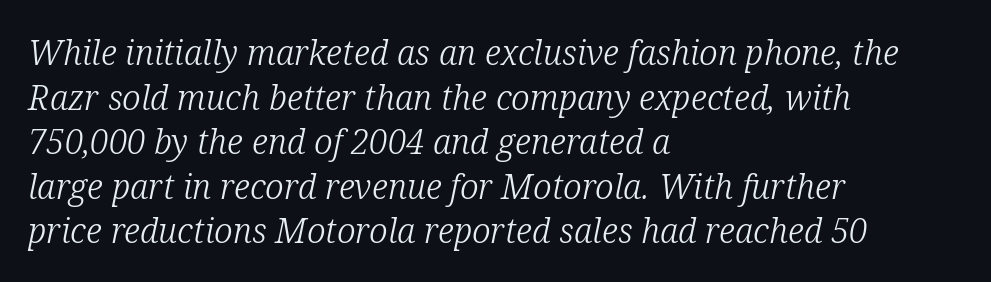
Check under the words: just untouched page. Little horizontal feet cap the strokes, marking this as serif type. The face used here has a pronounced slope to its letters. Bold? No — there's no thickening of the strokes. Line starts are locked; line ends wander.
